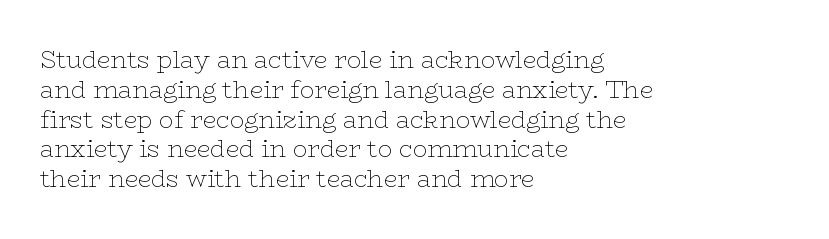
Q: Is the text bold? A: No.
Q: Is the text italic (slanted)? A: No, it is upright.
Q: Is the text underlined? A: No.
Q: How is the paragraph aligned? A: Left-aligned.
Q: Is the spacing between letters normal or unusually wide? A: Normal.
